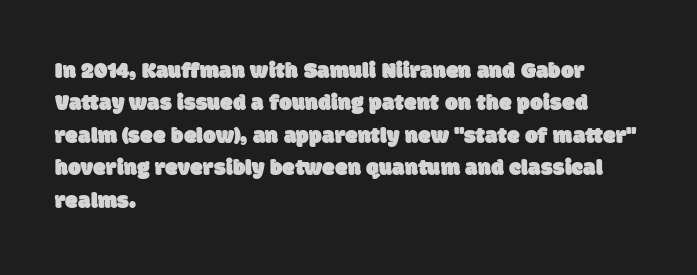
Q: Is the text underlined? A: No.
Q: How is the paragraph aligned? A: Left-aligned.
Q: Is the spacing between letters normal or unusually wide? A: Normal.
Q: Is the spacing between lines tight, normal or loose? A: Normal.
